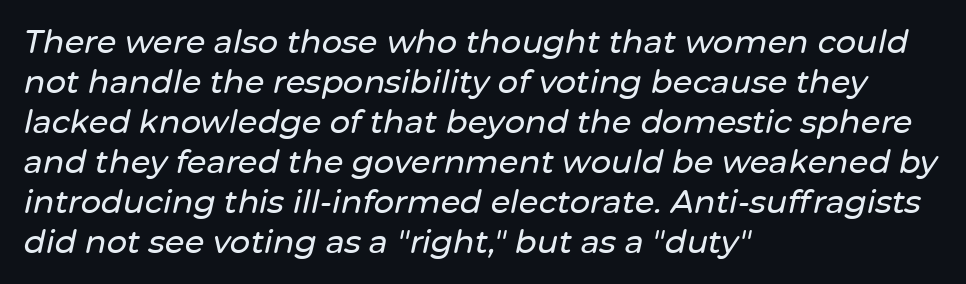
{"italic": "yes", "lean": "right", "slant_degrees": 12, "width": "normal", "stroke_contrast": "low", "x_height": "medium", "monospaced": "no", "underline": "no", "align": "left", "line_spacing": "normal", "line_spacing_ratio": 1.25, "letter_spacing": "normal", "letter_spacing_em": 0.0, "glyph_px": 32}
